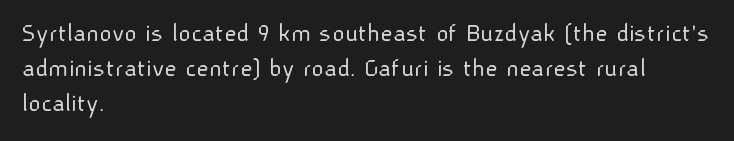
The image shows 27 px text type, upright; set left-aligned, normal line spacing (1.29x), normal letter spacing, not underlined.
